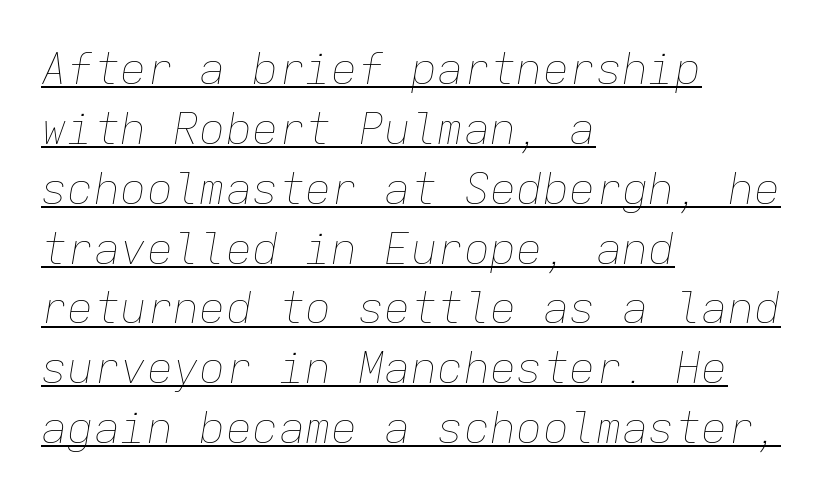
{"italic": "yes", "lean": "right", "slant_degrees": 9, "bold": "no", "weight": "thin", "width": "normal", "stroke_contrast": "low", "x_height": "medium", "monospaced": "yes", "underline": "yes", "align": "left", "line_spacing": "normal", "line_spacing_ratio": 1.36, "letter_spacing": "normal", "letter_spacing_em": 0.0, "glyph_px": 44}
